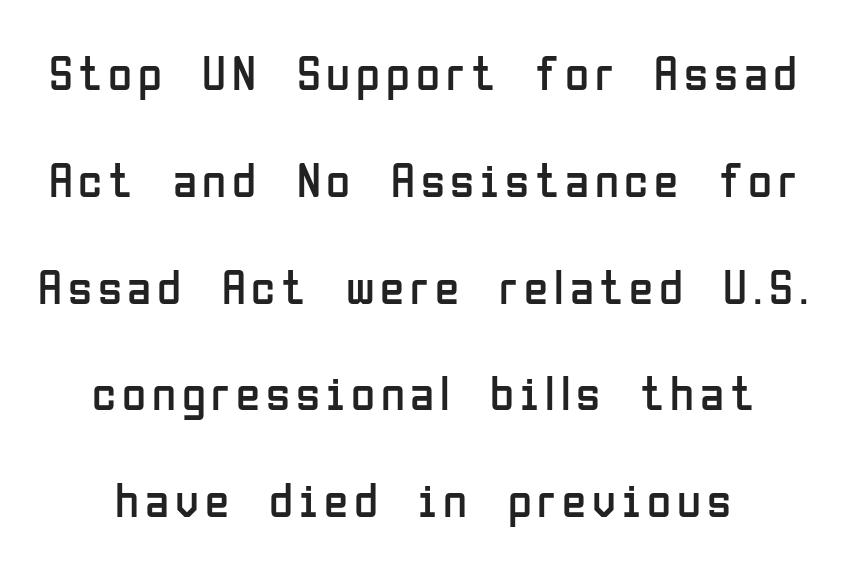
The image shows 49 px regular-weight, condensed sans-serif type, upright; set loose line spacing (2.18x), not underlined; low stroke contrast and a medium x-height.
